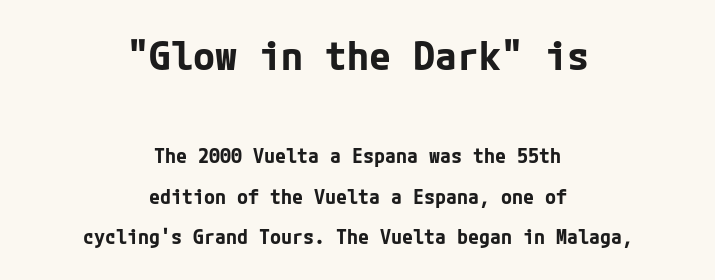
{"serif": "no", "italic": "no", "bold": "yes", "weight": "bold", "width": "normal", "stroke_contrast": "low", "x_height": "medium", "underline": "no", "align": "center", "line_spacing": "loose", "line_spacing_ratio": 2.03, "letter_spacing": "normal", "letter_spacing_em": 0.0, "larger_block": "first", "size_ratio": 2.0, "glyph_px": 40}
